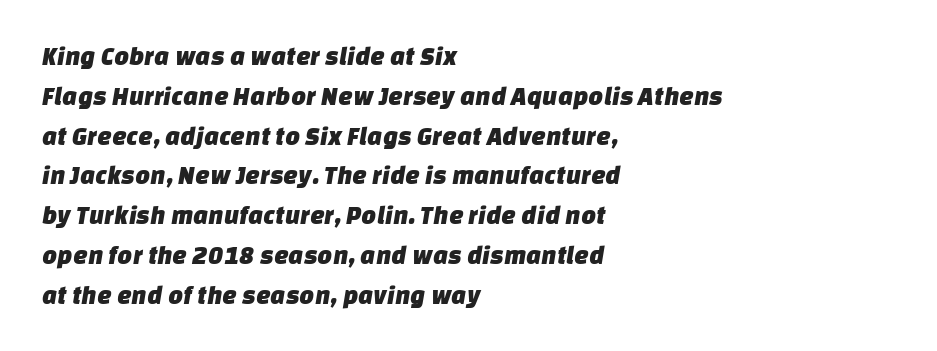
Successive baselines arrive at the customary interval. No extra tracking has been applied to these lines. Reading down the block, your eye returns to a fixed left position each line. The foot of each line stays bare and open.
